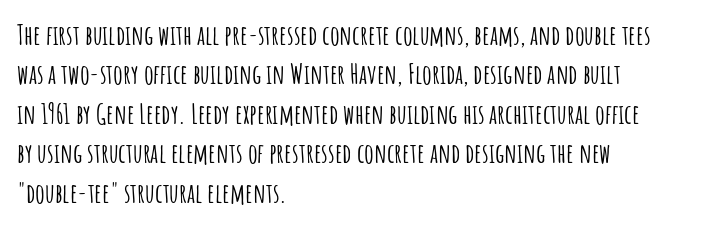
The image shows 27 px text type, upright; set left-aligned, normal line spacing (1.46x), normal letter spacing, not underlined.
